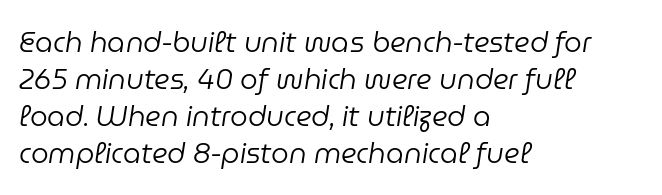
{"italic": "yes", "lean": "right", "slant_degrees": 9, "bold": "no", "weight": "regular", "width": "normal", "stroke_contrast": "low", "x_height": "medium", "monospaced": "no", "underline": "no", "align": "left", "line_spacing": "normal", "line_spacing_ratio": 1.32, "letter_spacing": "normal", "letter_spacing_em": 0.0, "glyph_px": 28}
